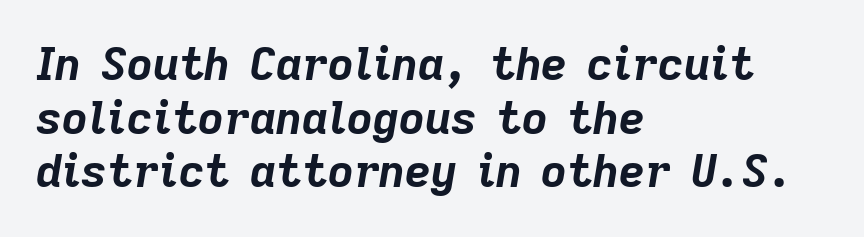
The image shows 45 px bold type, italic (leaning right); set left-aligned, line spacing 1.19x, normal letter spacing, not underlined; low stroke contrast and a medium x-height.
